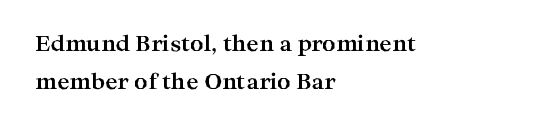
Heavy-handed strokes throughout: this text is bold. Line starts are locked; line ends wander. Every character sits straight up, as roman type does. This rendering features lettering with no underline. Characters follow at the spacing the type designer built in.
